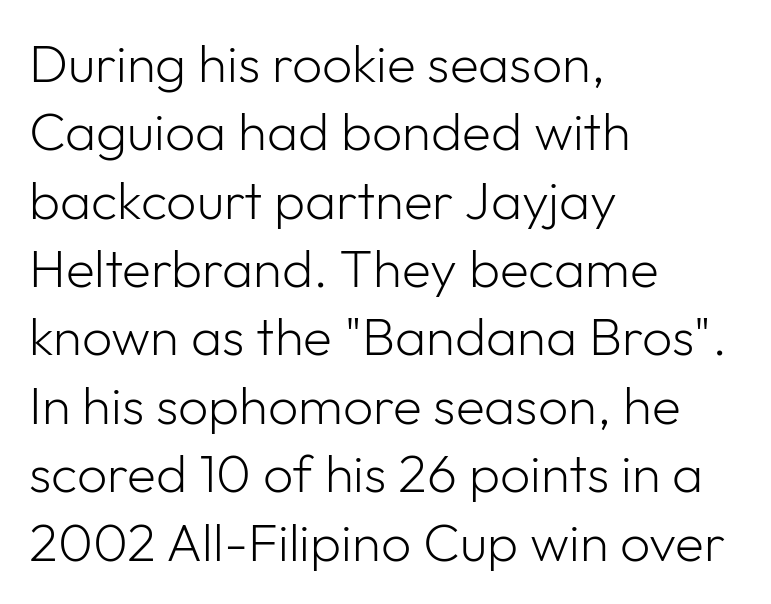
Underline: absent. Spacing verdict: proportional, widths tailored to each character. Heft: none added — not bold. Posture: vertical. The rendering anchors every line to the left-hand side.
